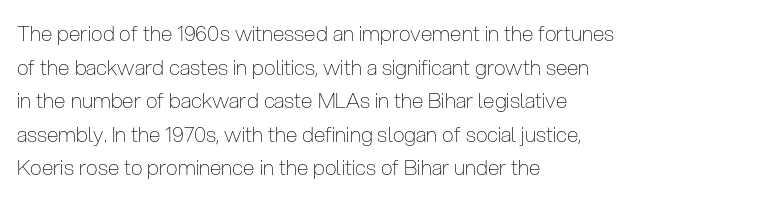
The font's upright variant was chosen for this text. Does the leading feel generous? No, just average. Letters rest on an invisible, unmarked baseline. Heft: none added — not bold. Typeset ragged right — the left edge is the straight one.
